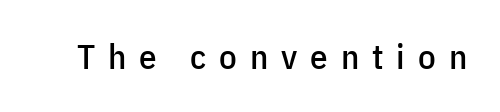
Q: Is the text italic (slanted)? A: No, it is upright.
Q: Is the typeface a serif or a sans-serif typeface? A: Sans-serif.
Q: Is the text underlined? A: No.
Q: Is the spacing between letters normal or unusually wide? A: Unusually wide.
Q: Width (condensed, normal, or wide)? A: Condensed.
Q: Stroke contrast? A: Low.
Q: x-height? A: Medium.
Q: Monospaced? A: No.
